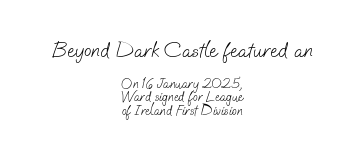
Which margin do the lines hug? Neither — every line sits in the middle. Size hierarchy here favors the leading block over the trailing one. Counters stay open thanks to moderate or lighter strokes. You could barely slide anything between these rows.
